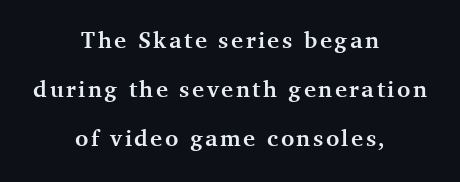
{"italic": "no", "bold": "yes", "underline": "no", "align": "center", "line_spacing": "loose", "line_spacing_ratio": 2.12, "glyph_px": 23}
